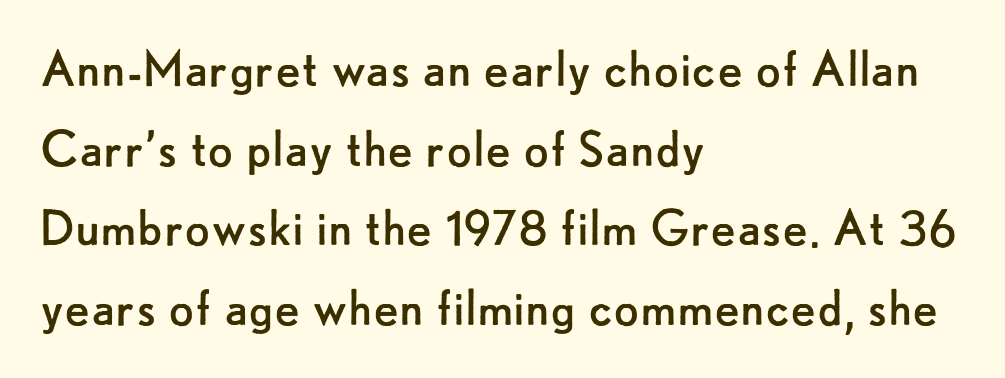
The rendering uses a moderate line-height, typical for paragraphs. A roman cut, with each character standing at attention. The type family on display is of the sans-serif kind. Is the type heavy? It reads as light-to-regular instead. These lines keep a tight, regular rhythm from letter to letter.
